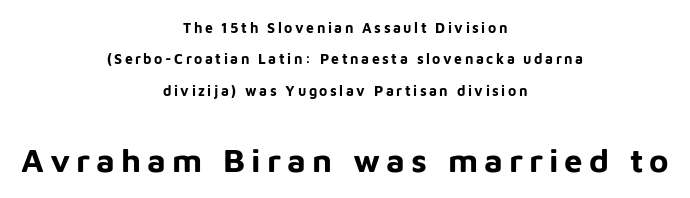
The image shows 33 px bold sans-serif type, upright; set centered, loose line spacing (2.25x), not underlined; the second (bottom) block is 2.36x larger; low stroke contrast and a medium x-height.
